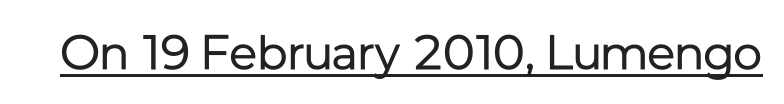
{"serif": "no", "italic": "no", "bold": "no", "weight": "regular", "width": "normal", "stroke_contrast": "low", "x_height": "medium", "monospaced": "no", "underline": "yes", "letter_spacing": "normal", "letter_spacing_em": 0.0, "glyph_px": 48}
